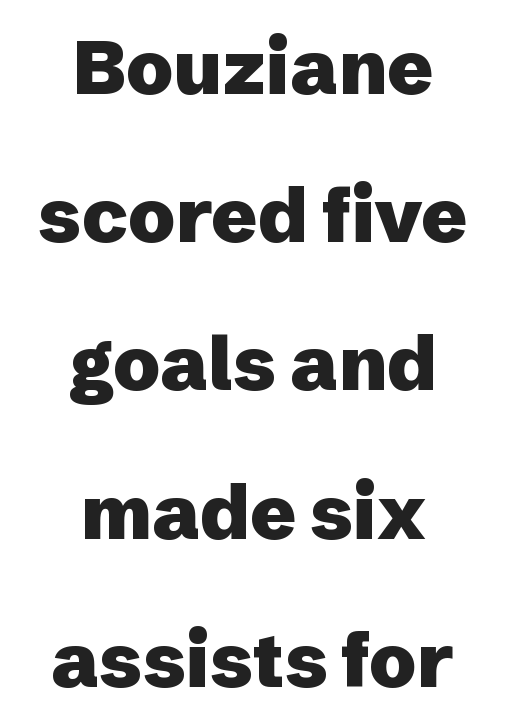
The image shows 76 px heavy sans-serif type, upright; set centered, loose line spacing (1.95x), normal letter spacing, not underlined; low stroke contrast and a medium x-height.
